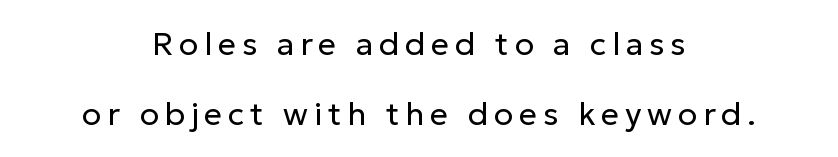
The image shows 32 px regular-weight sans-serif type, upright; set centered, loose line spacing (2.18x), not underlined; low stroke contrast and a medium x-height.
